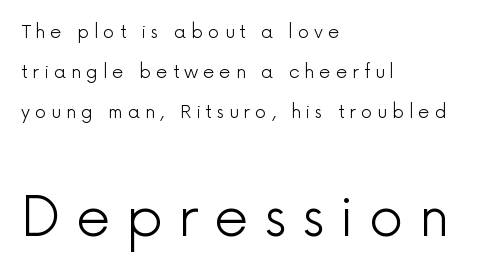
{"serif": "no", "italic": "no", "bold": "no", "weight": "light", "width": "normal", "x_height": "medium", "monospaced": "no", "underline": "no", "align": "left", "line_spacing": "loose", "line_spacing_ratio": 2.23, "letter_spacing": "wide", "letter_spacing_em": 0.27, "larger_block": "second", "size_ratio": 3.06, "glyph_px": 55}
